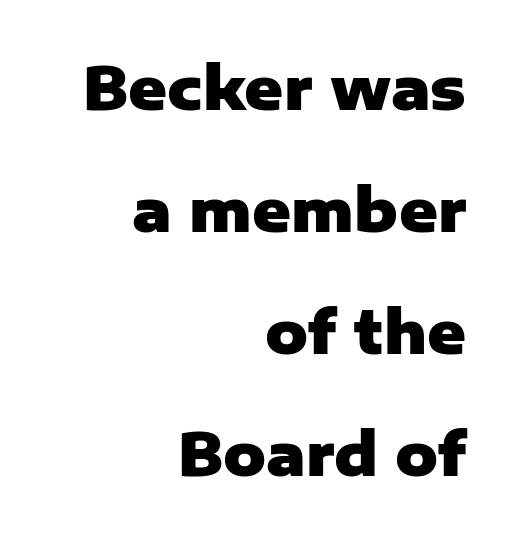
Notice how thick the strokes are: this is what a full bold looks like. These lines are rendered in a variable-pitch font. This rendering employs a face without finishing strokes, i.e., a sans-serif. Line endings align vertically; line beginnings do not.
